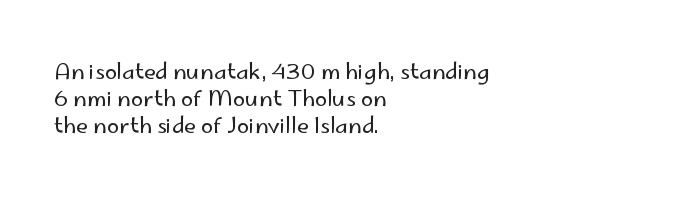
Q: Is the text bold? A: No.
Q: Is the text italic (slanted)? A: No, it is upright.
Q: Is the text underlined? A: No.
Q: How is the paragraph aligned? A: Left-aligned.
Q: Is the spacing between letters normal or unusually wide? A: Normal.
